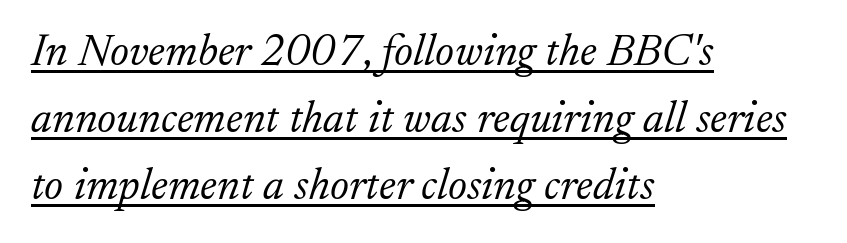
The image shows 45 px light serif type, italic (leaning right); set left-aligned, normal line spacing (1.49x), normal letter spacing, underlined; low stroke contrast and a small x-height.
